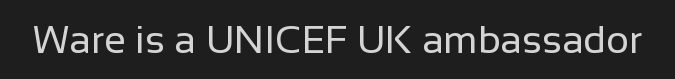
The image shows 39 px regular-weight sans-serif type, upright; set normal letter spacing, not underlined; low stroke contrast and a medium x-height.
